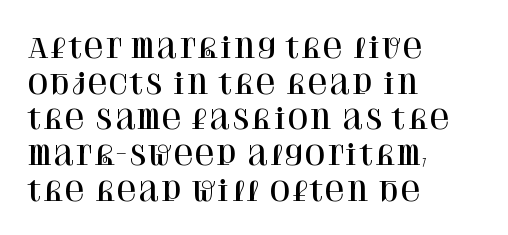
The image shows 27 px text type, upright; set left-aligned, normal line spacing (1.32x), normal letter spacing, not underlined.
